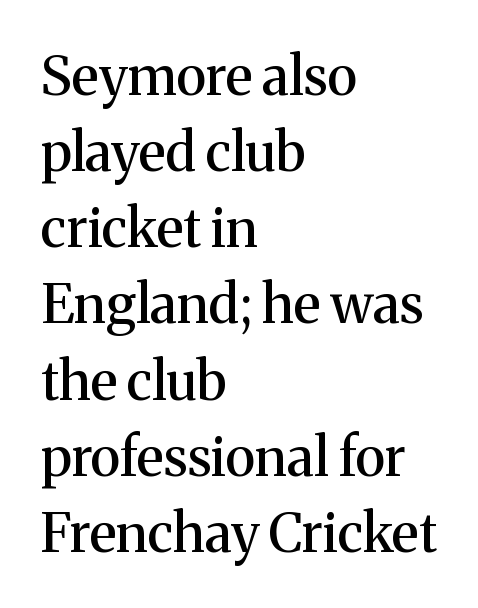
Decoration check: the copy has no underline. If you drew a line through each stem, it would be perfectly vertical. Nothing unusual about the tracking: characters are spaced as the font intends. Varying glyph widths throughout — classic text-font behaviour. If you measured baseline to baseline, you'd find a middling distance.
